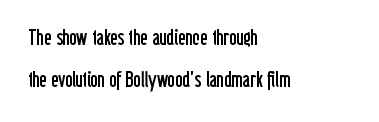
{"italic": "no", "bold": "no", "underline": "no", "align": "left", "line_spacing": "loose", "line_spacing_ratio": 1.92, "letter_spacing": "normal", "letter_spacing_em": 0.0, "glyph_px": 22}
